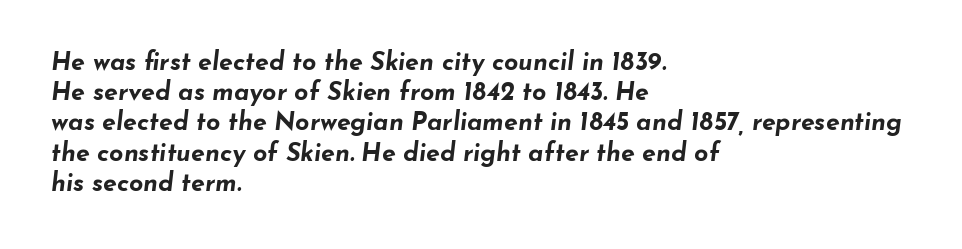
The image shows 25 px bold type, italic (leaning right); set left-aligned, line spacing 1.21x, normal letter spacing, not underlined.
